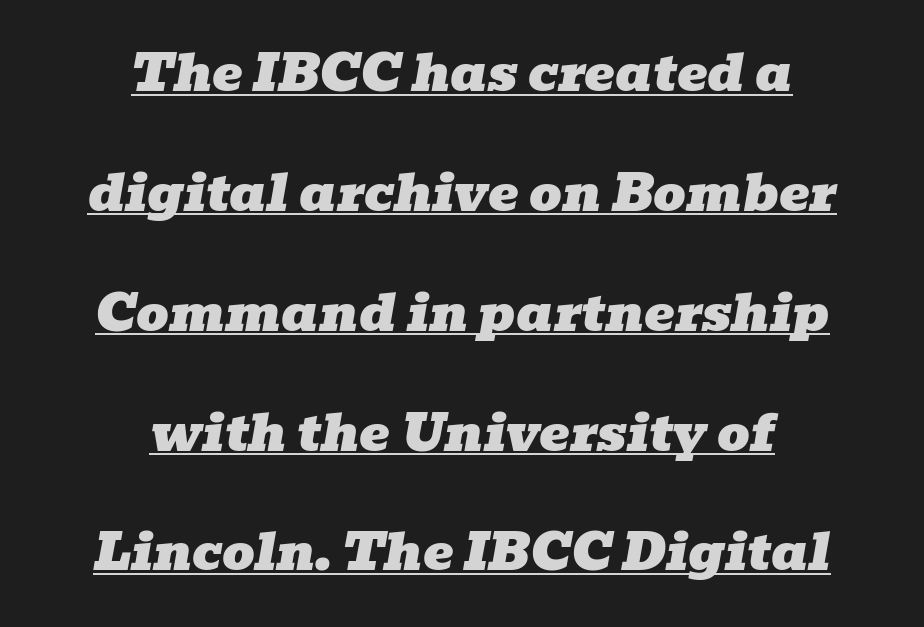
The image shows 51 px wide serif type, italic (leaning right); set centered, loose line spacing (2.35x), normal letter spacing, underlined; low stroke contrast and a medium x-height.
